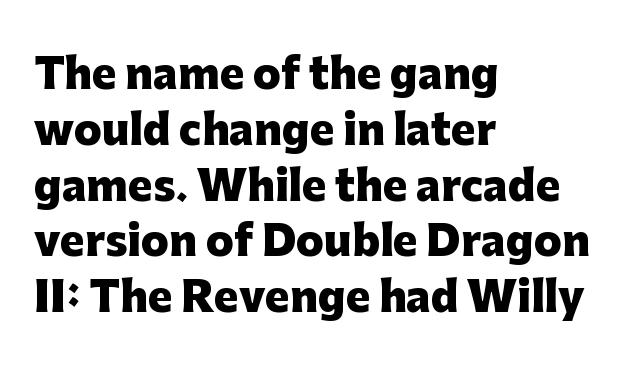
{"serif": "no", "italic": "no", "bold": "yes", "weight": "heavy", "width": "normal", "stroke_contrast": "low", "x_height": "medium", "monospaced": "no", "underline": "no", "align": "left", "line_spacing": "normal", "line_spacing_ratio": 1.36, "letter_spacing": "normal", "letter_spacing_em": 0.0, "glyph_px": 41}
